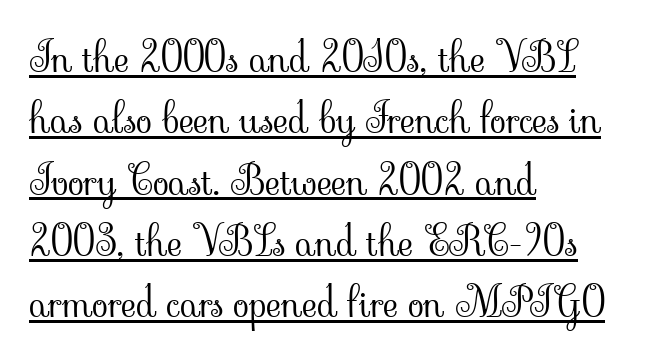
{"serif": "yes", "italic": "no", "bold": "no", "weight": "light", "width": "normal", "stroke_contrast": "low", "x_height": "small", "monospaced": "no", "underline": "yes", "align": "left", "line_spacing": "normal", "line_spacing_ratio": 1.46, "letter_spacing": "normal", "letter_spacing_em": 0.0, "glyph_px": 42}
